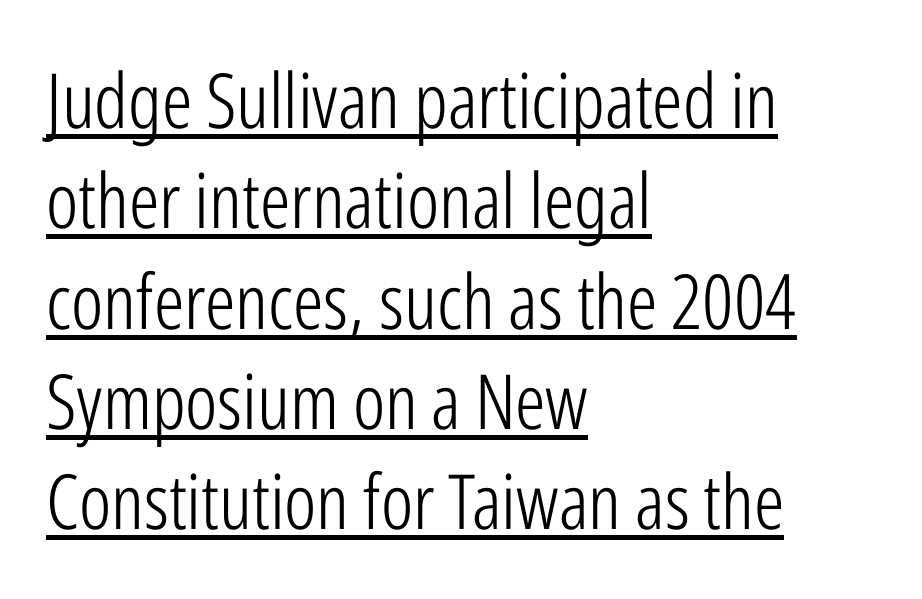
{"serif": "no", "italic": "no", "bold": "no", "weight": "light", "width": "condensed", "stroke_contrast": "low", "x_height": "medium", "monospaced": "no", "underline": "yes", "align": "left", "line_spacing": "normal", "line_spacing_ratio": 1.32, "letter_spacing": "normal", "letter_spacing_em": 0.0, "glyph_px": 76}
